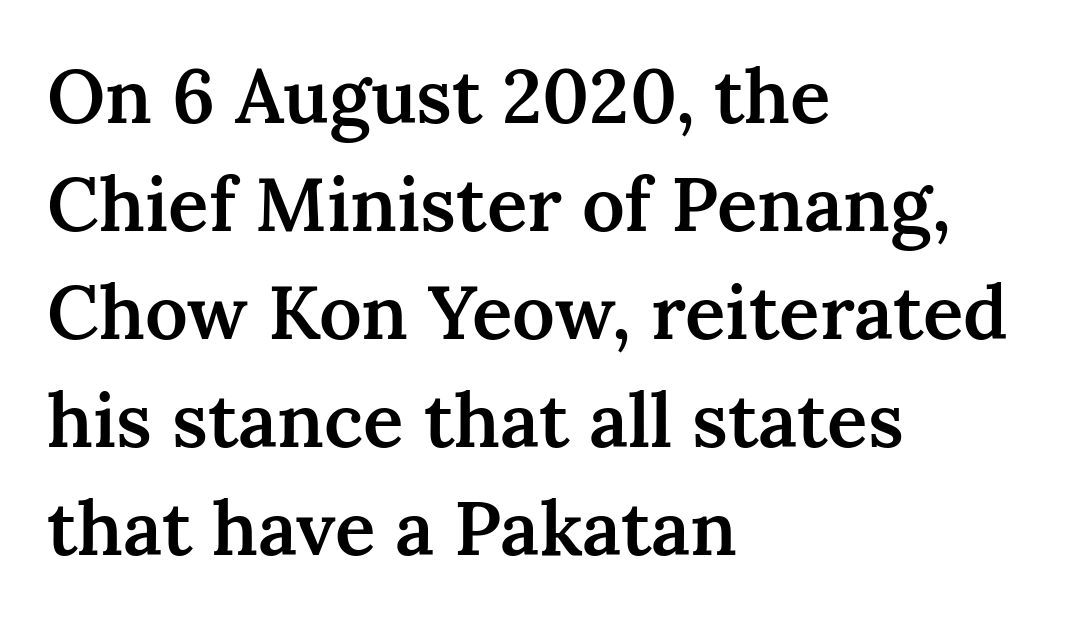
The image shows 75 px semibold serif type, upright; set left-aligned, normal line spacing (1.44x), normal letter spacing, not underlined; medium stroke contrast and a medium x-height.
